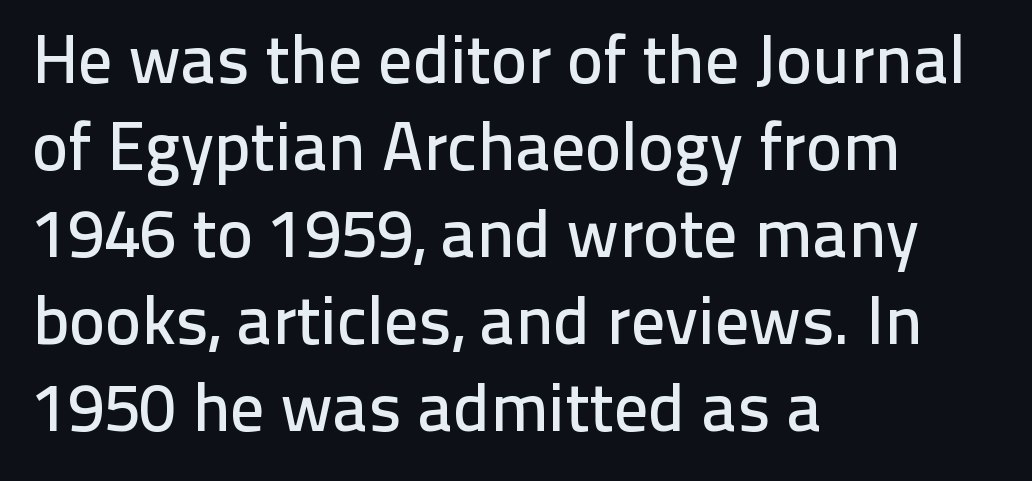
Q: Is the text italic (slanted)? A: No, it is upright.
Q: Is the typeface a serif or a sans-serif typeface? A: Sans-serif.
Q: Is the text underlined? A: No.
Q: How is the paragraph aligned? A: Left-aligned.
Q: Is the spacing between letters normal or unusually wide? A: Normal.
Q: Is the spacing between lines tight, normal or loose? A: Normal.
Q: Width (condensed, normal, or wide)? A: Normal.
Q: Stroke contrast? A: Low.
Q: x-height? A: Medium.
Q: Monospaced? A: No.
